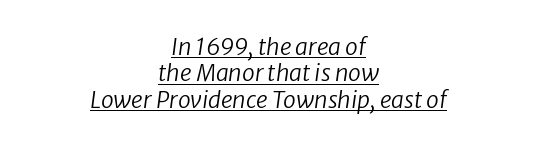
The image shows 23 px text type, italic (leaning right); set centered, tight line spacing (1.15x), normal letter spacing, underlined.
